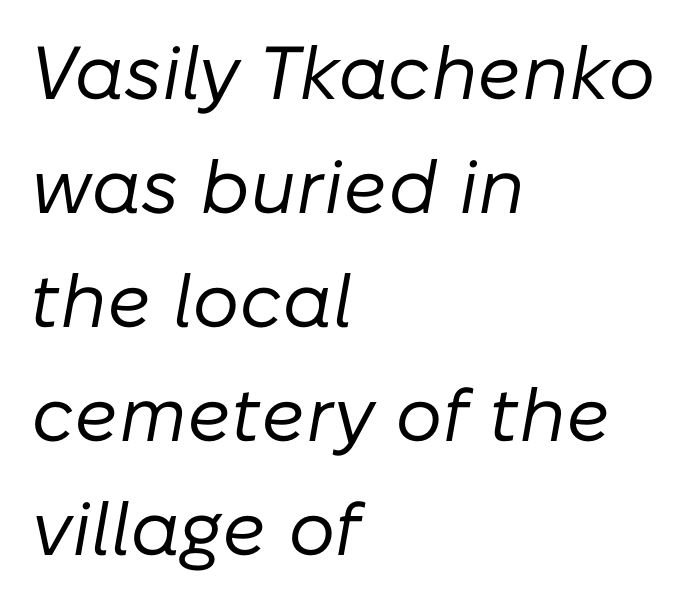
Looking at the ascenders, they clearly lean. Proportional: the letters do not fall into vertical columns. Nothing unusual about the tracking: characters are spaced as the font intends. Descenders are the only things crossing below the line. Honestly, the row spacing looks completely unremarkable.
